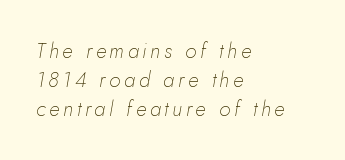
Bare-footed words on every line. Teacher's note: observe the even left margin — that is flush-left alignment. The weight would be labelled regular, book, light, or lighter still. The space between consecutive lines is moderate. It's the slanting kind of type.
